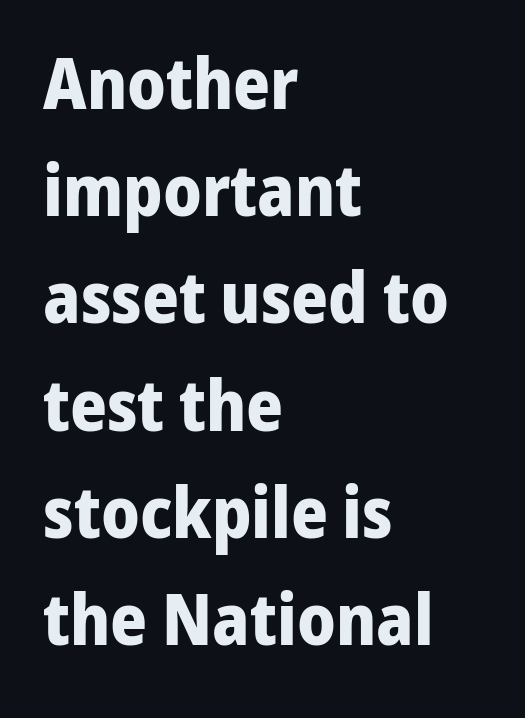
This is roman type, the default non-slanted kind. The lines are quadded left. Are there feet on the stems? There aren't — it's a sans. Its strokes are broad and dark, the hallmark of bold type. The gaps between neighbouring characters are ordinary and unremarkable.
